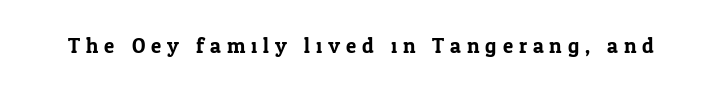
{"italic": "no", "underline": "no", "letter_spacing": "wide", "letter_spacing_em": 0.28, "glyph_px": 21}
